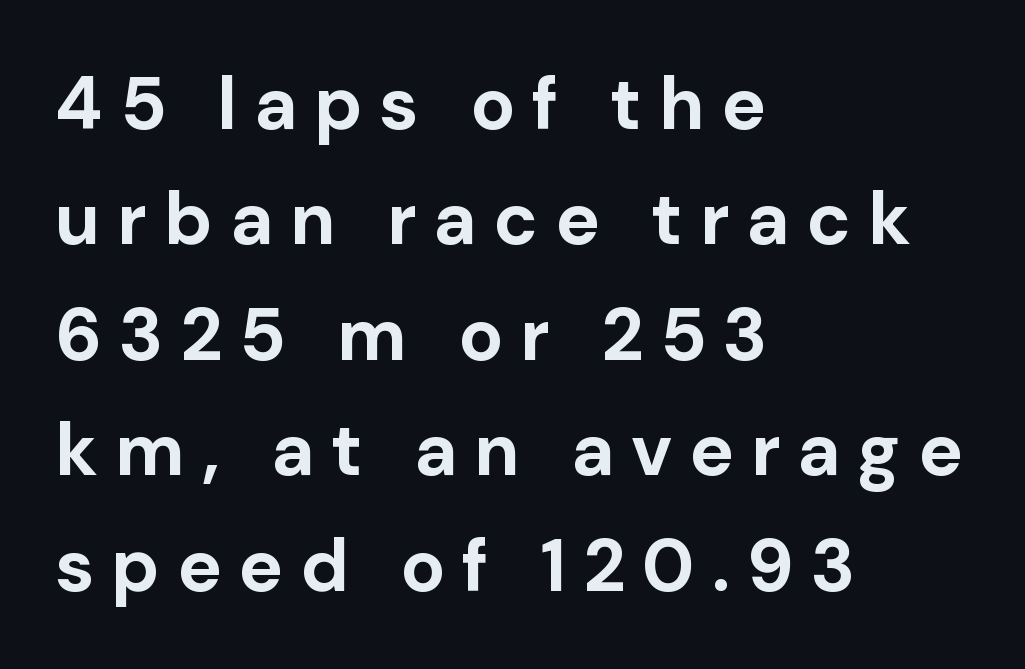
The lines are quadded left. Posture: vertical. The face used here is proportionally spaced, like ordinary book or web type. What weight is shown? A full bold with thick strokes. The rendering shows plain stroke endings on the letterforms — a sans-serif design.
